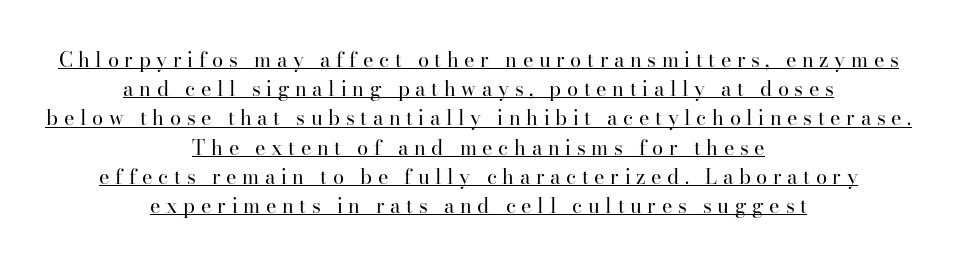
{"italic": "no", "bold": "no", "underline": "yes", "align": "center", "line_spacing": "normal", "line_spacing_ratio": 1.46, "letter_spacing": "wide", "letter_spacing_em": 0.28, "glyph_px": 20}
